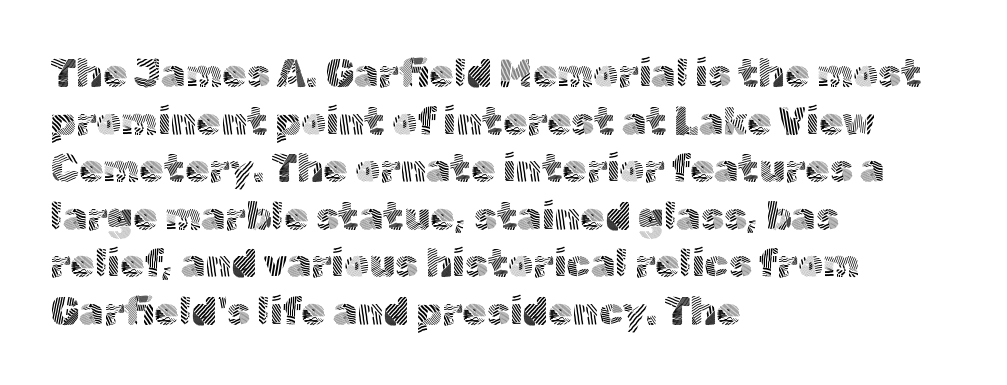
The image shows 39 px light sans-serif type, upright; set left-aligned, line spacing 1.22x, normal letter spacing, not underlined; a medium x-height.
